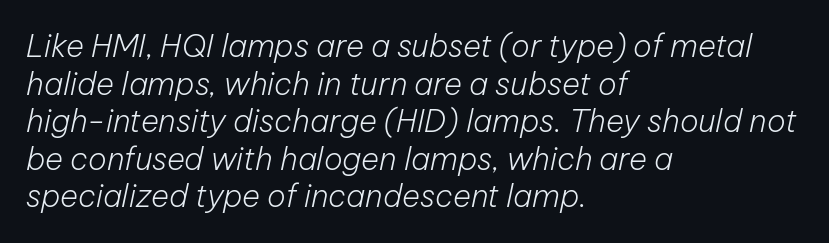
Q: Is the text bold? A: No.
Q: Is the text italic (slanted)? A: Yes, it leans right by about 12 degrees.
Q: Is the text underlined? A: No.
Q: How is the paragraph aligned? A: Left-aligned.
Q: Is the spacing between letters normal or unusually wide? A: Normal.
Q: Width (condensed, normal, or wide)? A: Normal.
Q: Stroke contrast? A: Low.
Q: x-height? A: Medium.
Q: Monospaced? A: No.
